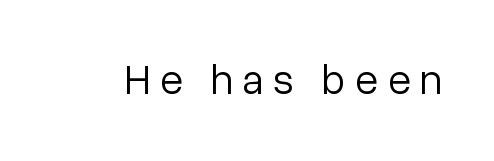
Q: Is the text bold? A: No.
Q: Is the text italic (slanted)? A: No, it is upright.
Q: Is the typeface a serif or a sans-serif typeface? A: Sans-serif.
Q: Is the text underlined? A: No.
Q: Is the spacing between letters normal or unusually wide? A: Unusually wide.
Q: Width (condensed, normal, or wide)? A: Normal.
Q: Stroke contrast? A: Low.
Q: x-height? A: Medium.
Q: Monospaced? A: No.
